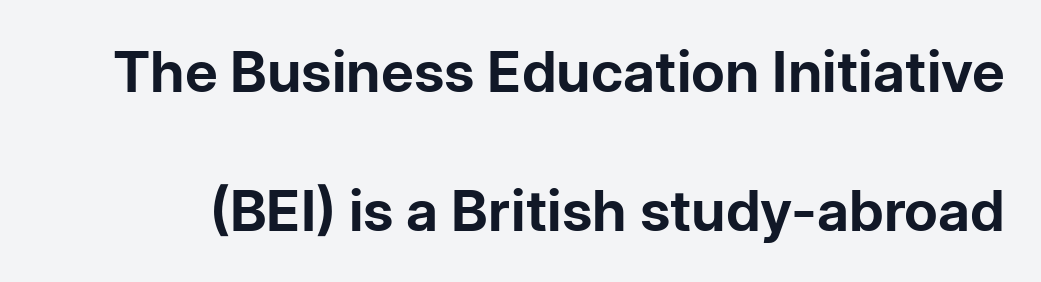
{"serif": "no", "italic": "no", "bold": "yes", "weight": "bold", "width": "normal", "stroke_contrast": "low", "x_height": "medium", "monospaced": "no", "underline": "no", "line_spacing": "loose", "line_spacing_ratio": 2.44, "letter_spacing": "normal", "letter_spacing_em": 0.0, "glyph_px": 57}
